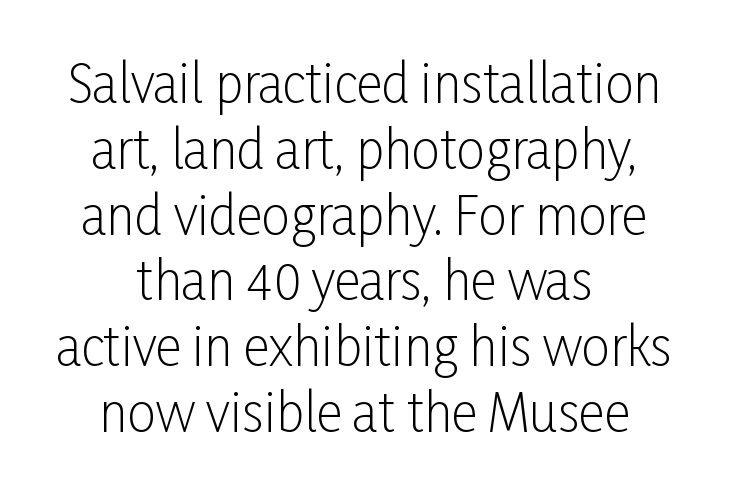
The rendering shows plain stroke endings on the letterforms — a sans-serif design. This block has exactly the height ordinary leading produces. A clean baseline with only descenders dipping below it. Short note: letters normally spaced.
